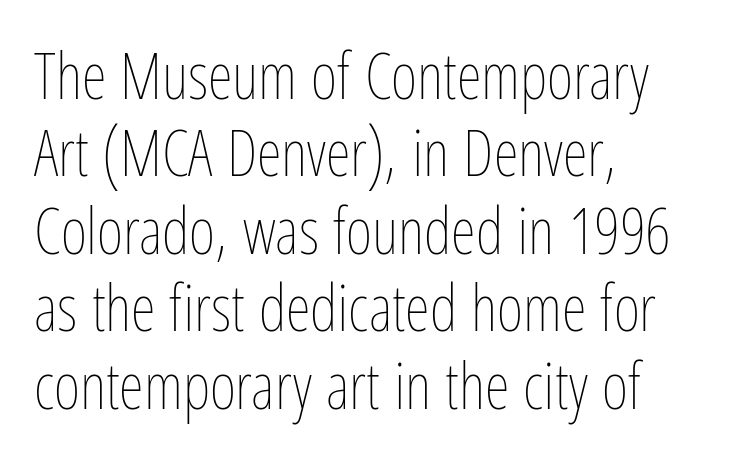
{"italic": "no", "bold": "no", "weight": "thin", "width": "condensed", "stroke_contrast": "low", "x_height": "medium", "monospaced": "no", "underline": "no", "align": "left", "line_spacing_ratio": 1.21, "letter_spacing": "normal", "letter_spacing_em": 0.0, "glyph_px": 64}
